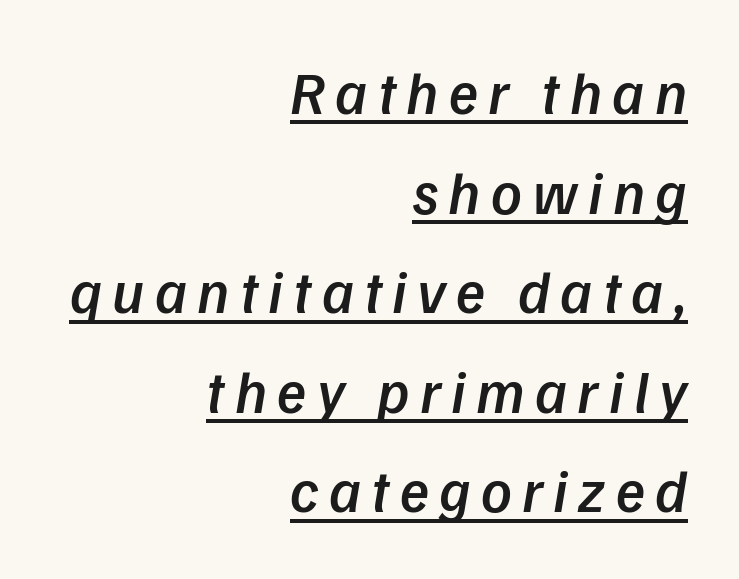
Q: Is the text bold? A: Semi-bold.
Q: Is the typeface a serif or a sans-serif typeface? A: Sans-serif.
Q: Is the text underlined? A: Yes.
Q: How is the paragraph aligned? A: Right-aligned.
Q: Is the spacing between lines tight, normal or loose? A: Normal.
Q: Width (condensed, normal, or wide)? A: Normal.
Q: Stroke contrast? A: Low.
Q: x-height? A: Medium.
Q: Monospaced? A: No.
